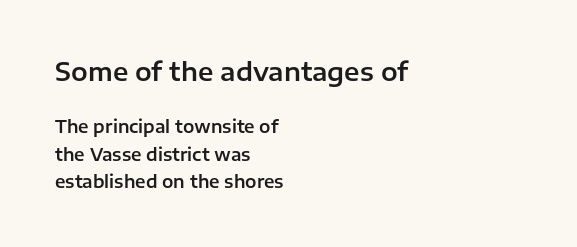
Q: Is the text italic (slanted)? A: No, it is upright.
Q: Is the text underlined? A: No.
Q: How is the paragraph aligned? A: Left-aligned.
Q: Is the spacing between letters normal or unusually wide? A: Normal.
Q: Is the spacing between lines tight, normal or loose? A: Normal.
Q: Which block of text is set in a larger size, the first (top) or the second (bottom)? A: The first (top) one.
